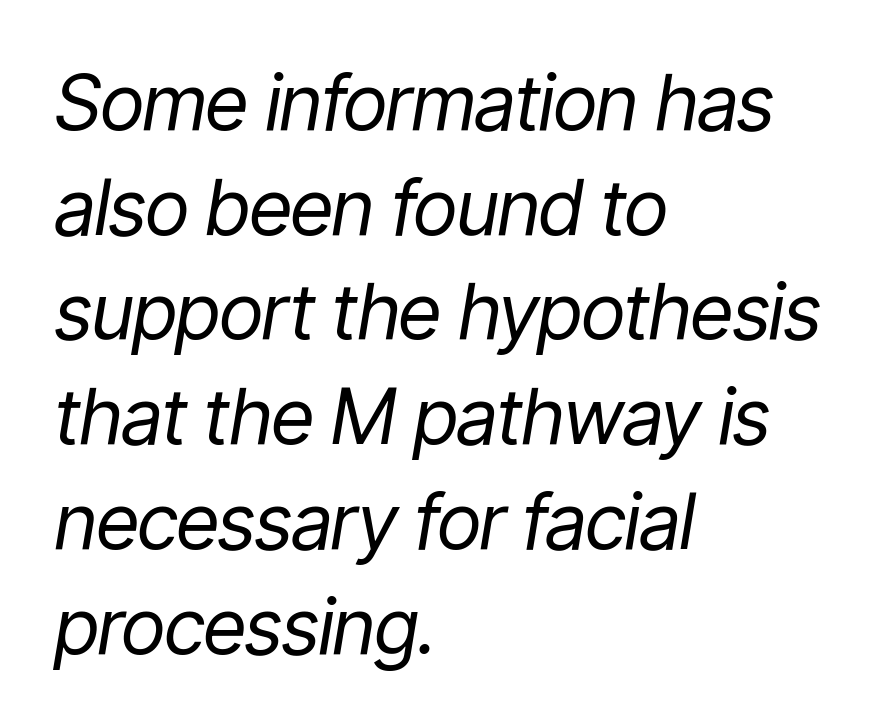
Counters stay open thanks to moderate or lighter strokes. The line texture is even and compact thanks to regular tracking. Successive baselines arrive at the customary interval. Line beginnings align vertically; line endings do not. Any mark beneath the type? The region is blank.
